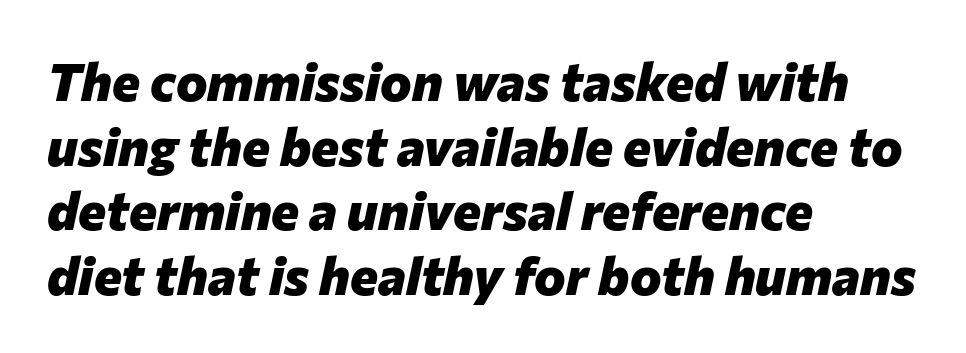
The image shows 53 px heavy type, italic (leaning right); set left-aligned, line spacing 1.22x, normal letter spacing, not underlined; low stroke contrast and a medium x-height.
